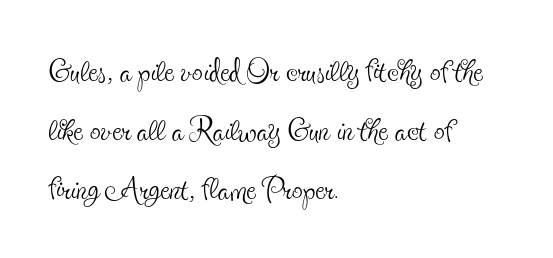
The rendering anchors every line to the left-hand side. The passage shown is typeset with a serif family. On a weight scale, this lands at 450 or below. The block of text has a typical density, with ordinary space between rows. The rendering uses natural spacing where letterforms have individual widths.
